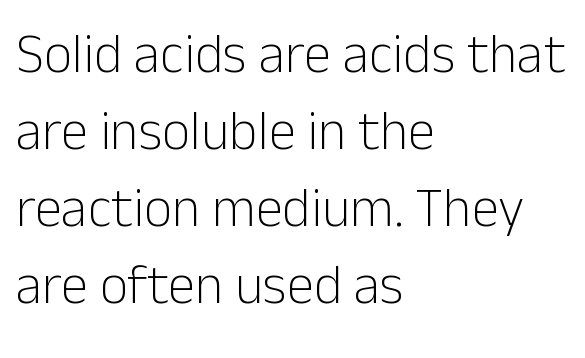
The image shows 55 px light sans-serif type, upright; set left-aligned, normal line spacing (1.4x), normal letter spacing, not underlined; low stroke contrast and a medium x-height.
